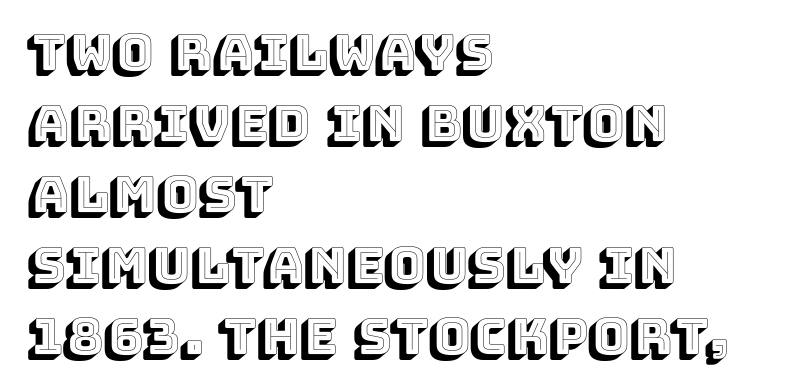
Q: Is the text italic (slanted)? A: No, it is upright.
Q: Is the text underlined? A: No.
Q: How is the paragraph aligned? A: Left-aligned.
Q: Is the spacing between letters normal or unusually wide? A: Normal.
Q: Is the spacing between lines tight, normal or loose? A: Normal.
Q: Width (condensed, normal, or wide)? A: Normal.
Q: x-height? A: Large.
Q: Monospaced? A: No.
